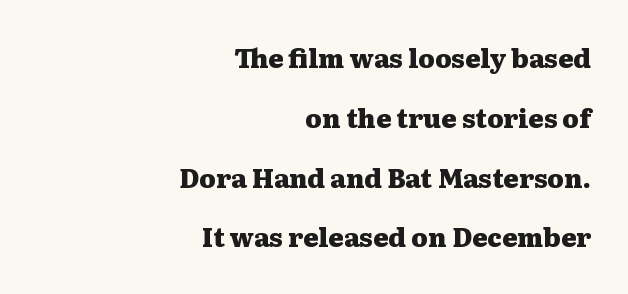
Q: Is the text bold? A: Yes.
Q: Is the text italic (slanted)? A: No, it is upright.
Q: Is the text underlined? A: No.
Q: How is the paragraph aligned? A: Right-aligned.
Q: Is the spacing between letters normal or unusually wide? A: Normal.
Q: Is the spacing between lines tight, normal or loose? A: Loose.
